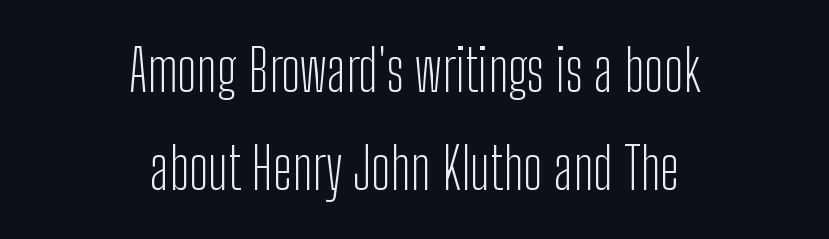
The image shows 57 px light, condensed sans-serif type, upright; set centered, line spacing 1.72x, normal letter spacing, not underlined; low stroke contrast and a medium x-height.
